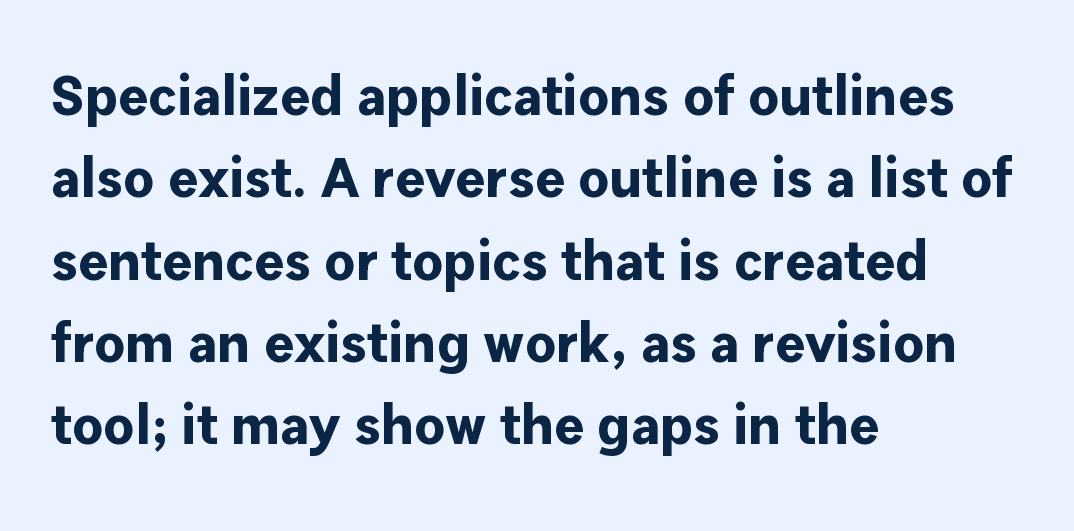
Its strokes are broad and dark, the hallmark of bold type. The designer went with a sans here, leaving each stem footless. The passage shown is typed in a proportional face where columns would drift. The space directly below the letters is spotless.
